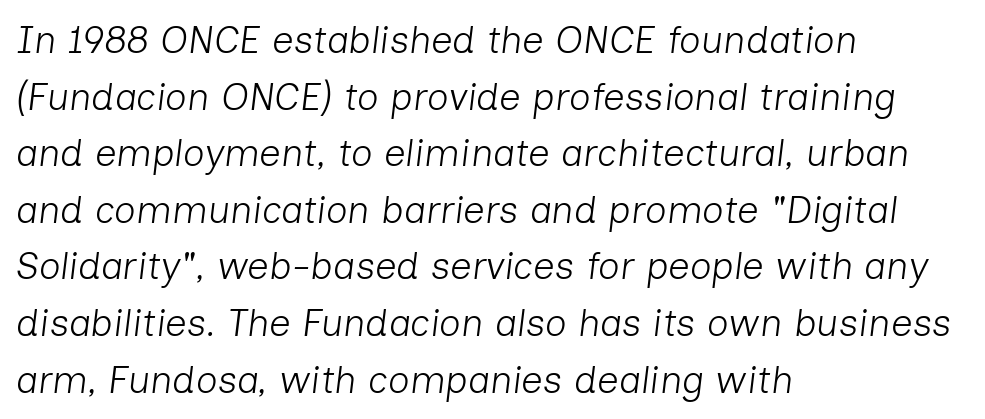
{"italic": "yes", "lean": "right", "slant_degrees": 7, "bold": "no", "weight": "light", "width": "normal", "stroke_contrast": "low", "x_height": "medium", "monospaced": "no", "underline": "no", "align": "left", "line_spacing": "normal", "line_spacing_ratio": 1.49, "letter_spacing": "normal", "letter_spacing_em": 0.0, "glyph_px": 38}
